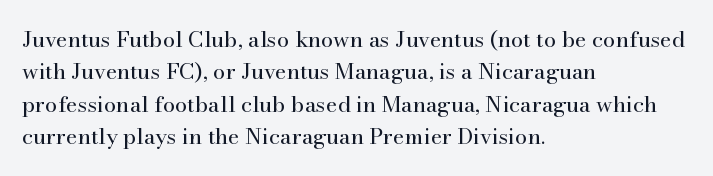
Does extra space separate the letters? No, they use regular spacing. Compared with a typical body face, this is equally light or lighter still. Casual observation: everything's shoved over to the left. This sample keeps an unexceptional amount of space between lines.
